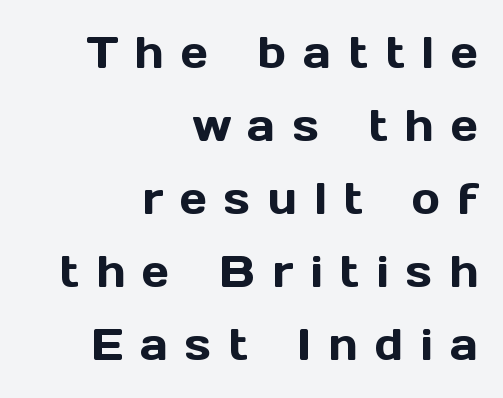
Q: Is the text italic (slanted)? A: No, it is upright.
Q: Is the typeface a serif or a sans-serif typeface? A: Sans-serif.
Q: Is the text underlined? A: No.
Q: How is the paragraph aligned? A: Right-aligned.
Q: Is the spacing between letters normal or unusually wide? A: Unusually wide.
Q: Is the spacing between lines tight, normal or loose? A: Normal.
Q: Width (condensed, normal, or wide)? A: Normal.
Q: x-height? A: Medium.
Q: Monospaced? A: No.
